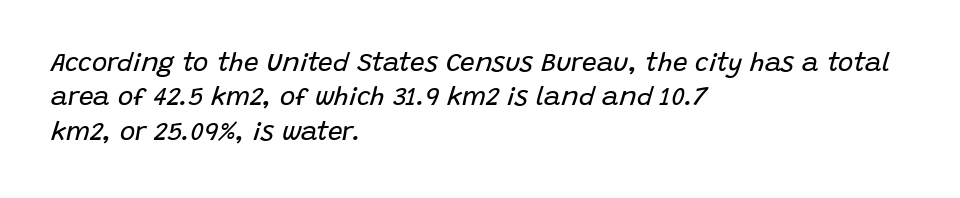
Q: Is the text bold? A: No.
Q: Is the text italic (slanted)? A: Yes, it leans right by about 15 degrees.
Q: Is the text underlined? A: No.
Q: How is the paragraph aligned? A: Left-aligned.
Q: Is the spacing between letters normal or unusually wide? A: Normal.
Q: Is the spacing between lines tight, normal or loose? A: Normal.
